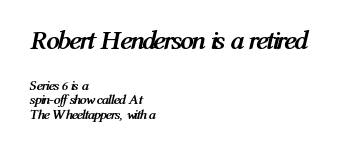
{"italic": "yes", "lean": "right", "slant_degrees": 12, "bold": "yes", "underline": "no", "align": "left", "line_spacing": "tight", "line_spacing_ratio": 1.04, "letter_spacing": "normal", "letter_spacing_em": 0.0, "larger_block": "first", "size_ratio": 1.93, "glyph_px": 27}
